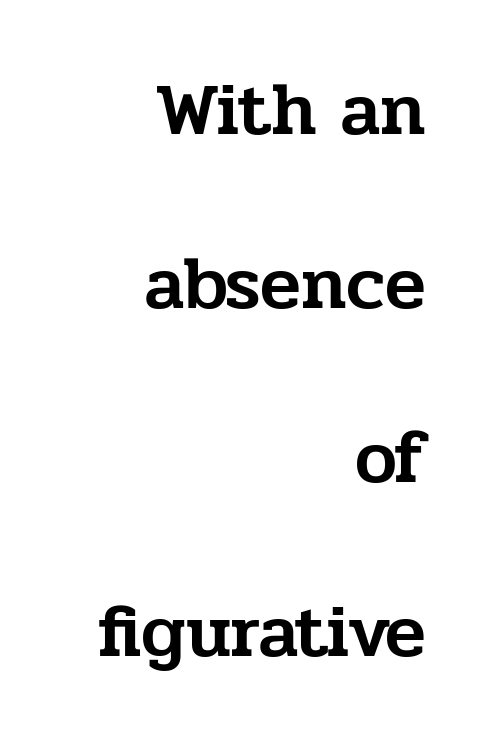
Q: Is the text italic (slanted)? A: No, it is upright.
Q: Is the typeface a serif or a sans-serif typeface? A: Serif.
Q: Is the text underlined? A: No.
Q: How is the paragraph aligned? A: Right-aligned.
Q: Is the spacing between letters normal or unusually wide? A: Normal.
Q: Is the spacing between lines tight, normal or loose? A: Loose.
Q: Width (condensed, normal, or wide)? A: Normal.
Q: Stroke contrast? A: Low.
Q: x-height? A: Medium.
Q: Monospaced? A: No.
